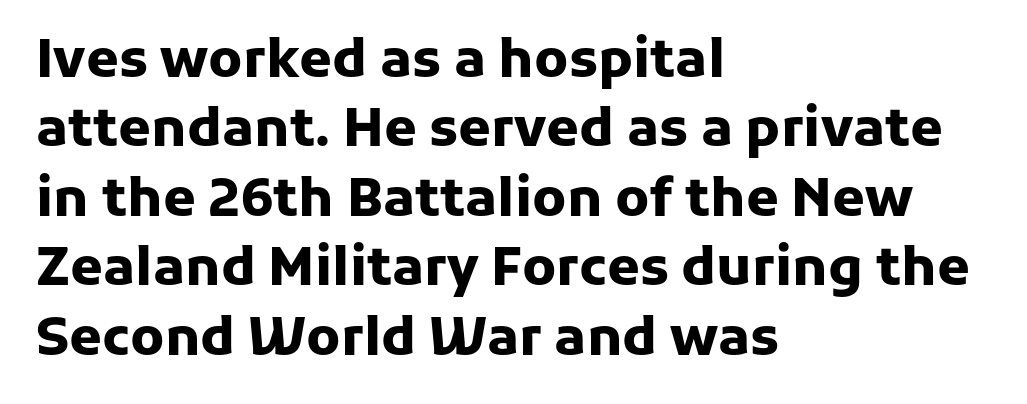
The image shows 53 px heavy sans-serif type, upright; set left-aligned, normal line spacing (1.31x), normal letter spacing, not underlined; low stroke contrast and a medium x-height.
